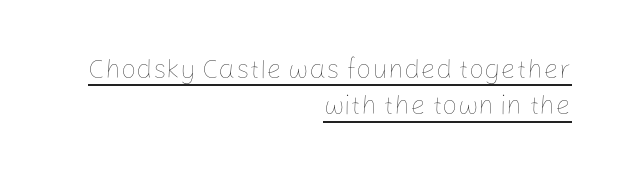
Q: Is the text bold? A: No.
Q: Is the text italic (slanted)? A: No, it is upright.
Q: Is the text underlined? A: Yes.
Q: How is the paragraph aligned? A: Right-aligned.
Q: Is the spacing between letters normal or unusually wide? A: Normal.
Q: Is the spacing between lines tight, normal or loose? A: Normal.
